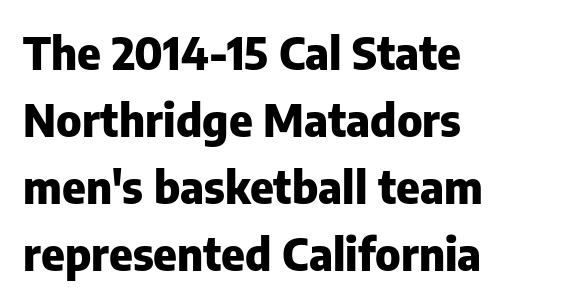
The image shows 45 px heavy sans-serif type, upright; set left-aligned, normal line spacing (1.49x), normal letter spacing, not underlined; low stroke contrast and a medium x-height.
